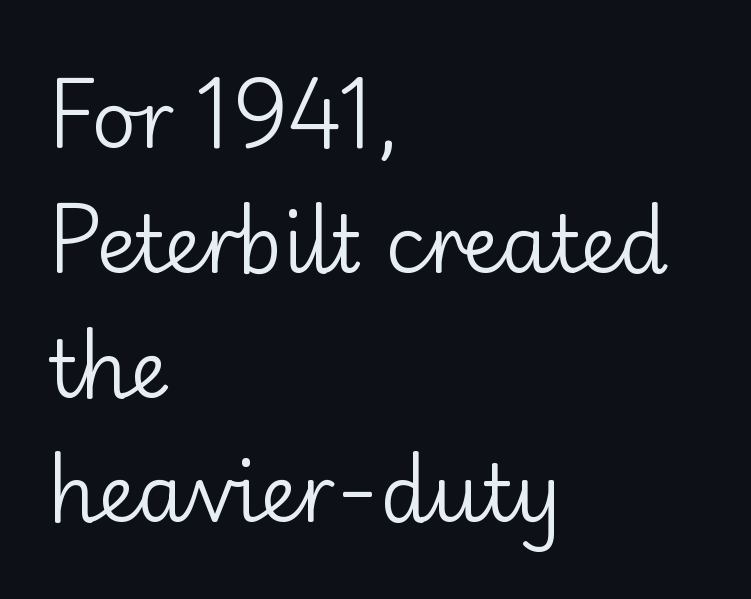
{"serif": "no", "italic": "no", "bold": "no", "weight": "regular", "width": "normal", "stroke_contrast": "low", "x_height": "small", "monospaced": "no", "underline": "no", "align": "left", "line_spacing": "normal", "line_spacing_ratio": 1.6, "letter_spacing": "normal", "letter_spacing_em": 0.0, "glyph_px": 78}
